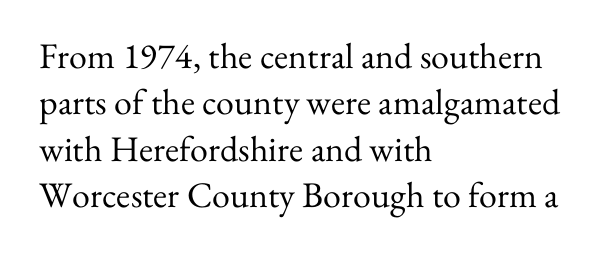
Spacing between characters is what you'd get straight out of the box. Line starts are locked; line ends wander. What's the leading like? Ordinary, nothing unusual. The typography opts for an upright posture over an oblique one.
